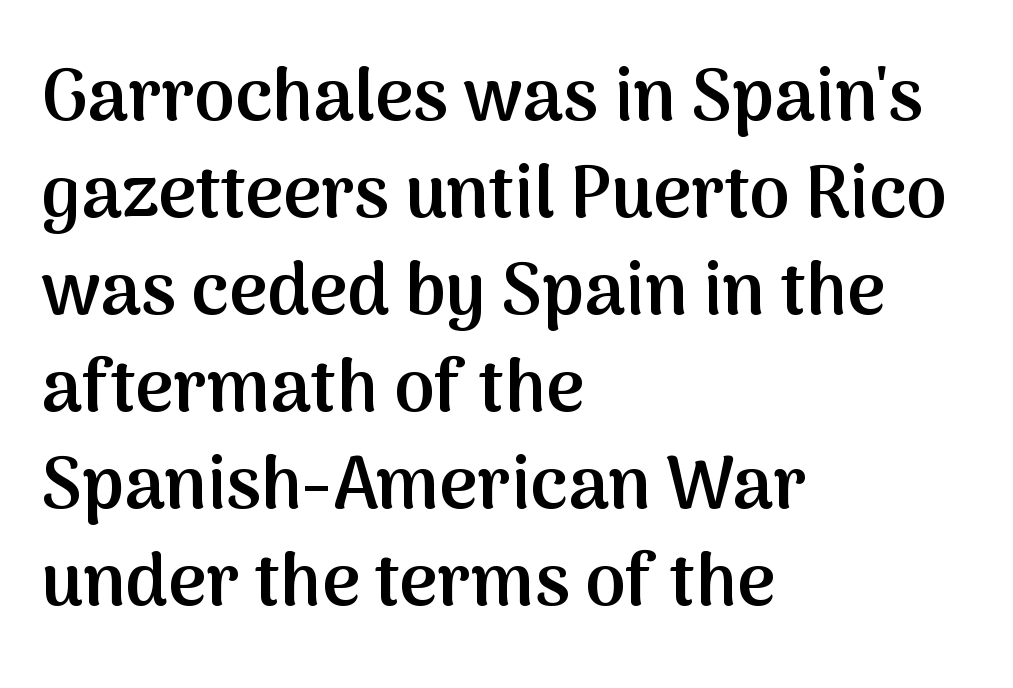
The image shows 73 px semibold sans-serif type, upright; set left-aligned, normal line spacing (1.33x), normal letter spacing, not underlined; medium stroke contrast and a medium x-height.
